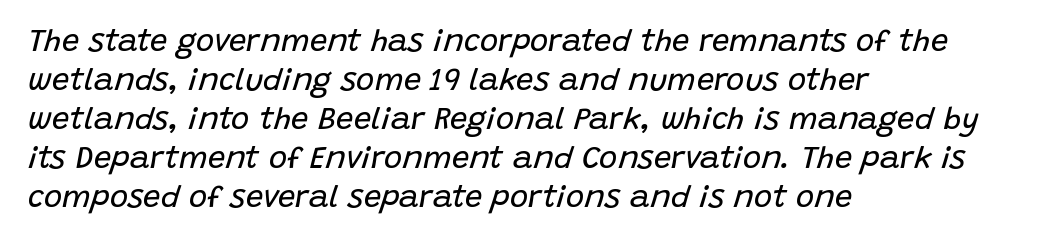
Just letters on the line, the space beneath them empty. One glance says typical: line gaps are just what's usual. Is the type heavy? It reads as light-to-regular instead. A typesetter would call this proportional, since set widths differ per character.
